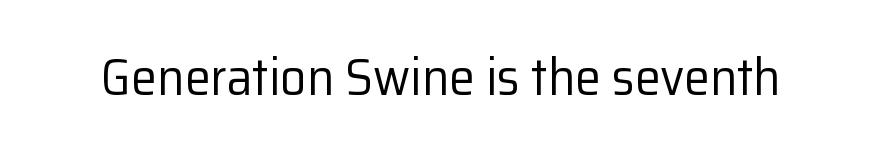
{"serif": "no", "italic": "no", "bold": "no", "weight": "regular", "width": "normal", "stroke_contrast": "low", "x_height": "medium", "monospaced": "no", "underline": "no", "letter_spacing": "normal", "letter_spacing_em": 0.0, "glyph_px": 52}
